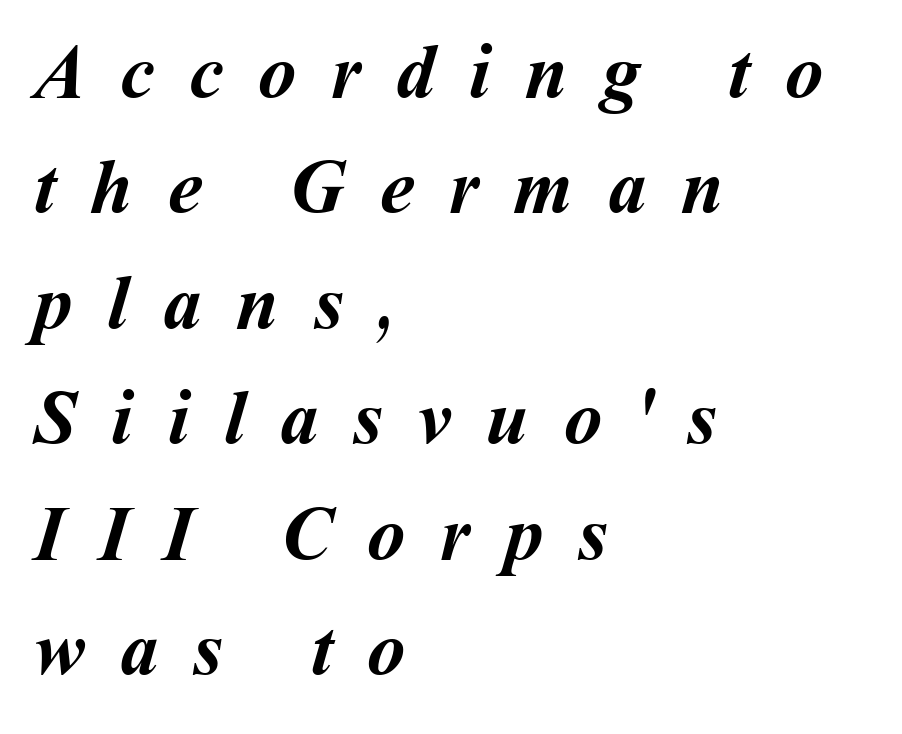
The image shows 77 px semibold type; set left-aligned, normal line spacing (1.5x), unusually wide letter spacing (+0.45 em), not underlined; medium stroke contrast and a medium x-height.
